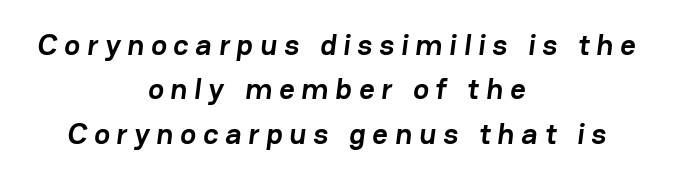
Letter spacing: wide. The characters display no serif detailing; their extremities are plain. The lines in this sample share a center point and differ in where they start and stop. Is there much room between lines? A standard amount, neither cramped nor airy. Is the type bold? Yes — the strokes are clearly thick and heavy.
